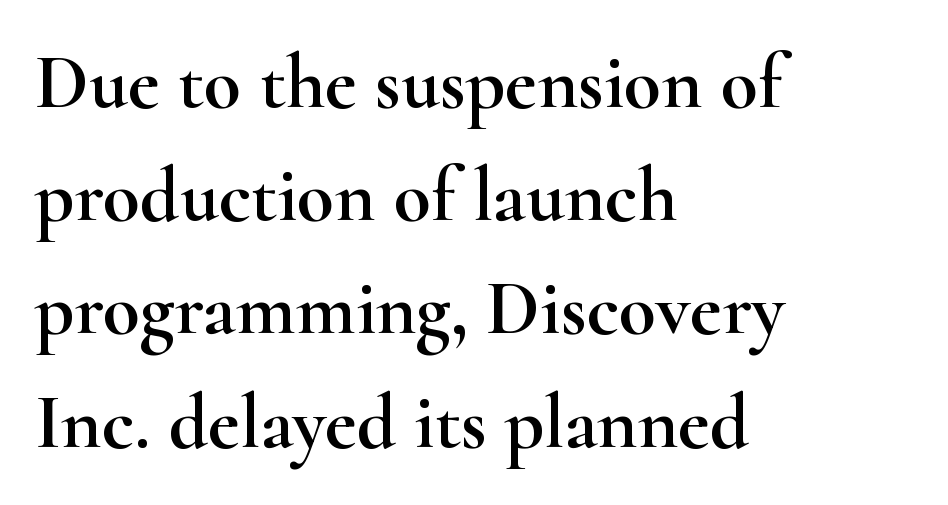
The image shows 77 px wide serif type, upright; set left-aligned, normal line spacing (1.47x), normal letter spacing, not underlined; high stroke contrast and a small x-height.
